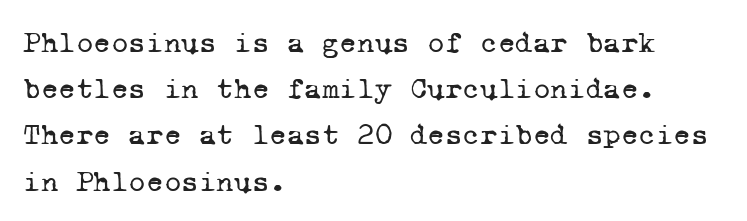
Heft: none added — not bold. The letterforms sit shoulder to shoulder at normal distance. Fixed-width glyphs throughout — classic coding-font behaviour. The text was rendered using a seriffed face with decorative stroke endings. Decoration check: the copy has no underline.
